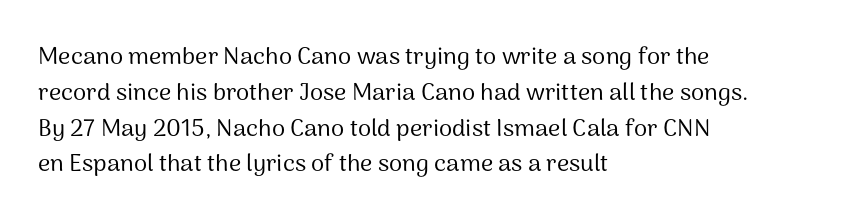
The setting favours the left margin, as ordinary paragraphs usually do. Upright lettering throughout. Letter spacing: default. No chunkiness to these letters — they're not bold.
